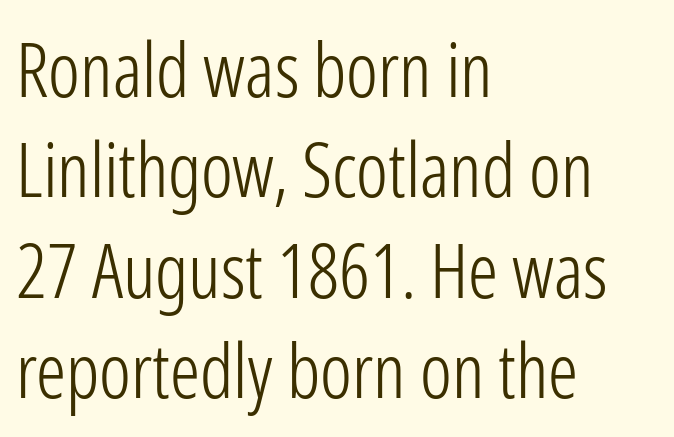
Q: Is the text bold? A: No.
Q: Is the text italic (slanted)? A: No, it is upright.
Q: Is the typeface a serif or a sans-serif typeface? A: Sans-serif.
Q: Is the text underlined? A: No.
Q: How is the paragraph aligned? A: Left-aligned.
Q: Is the spacing between letters normal or unusually wide? A: Normal.
Q: Is the spacing between lines tight, normal or loose? A: Normal.
Q: Width (condensed, normal, or wide)? A: Condensed.
Q: Stroke contrast? A: Low.
Q: x-height? A: Medium.
Q: Monospaced? A: No.
